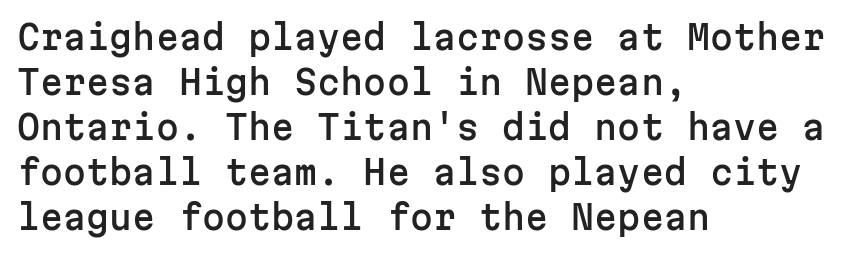
{"serif": "no", "italic": "no", "width": "normal", "stroke_contrast": "low", "x_height": "medium", "monospaced": "yes", "underline": "no", "align": "left", "line_spacing": "normal", "line_spacing_ratio": 1.36, "letter_spacing": "normal", "letter_spacing_em": 0.0, "glyph_px": 33}
